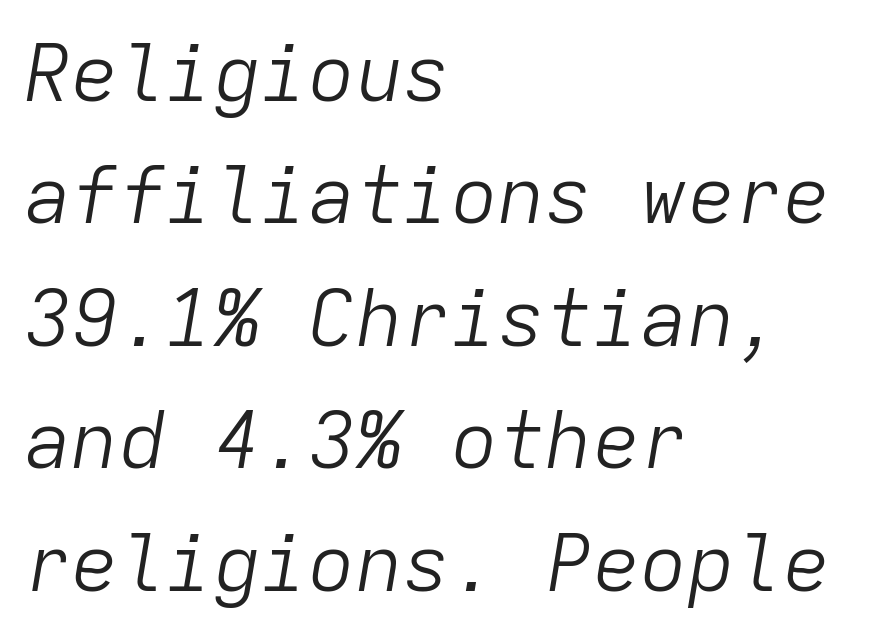
{"italic": "yes", "lean": "right", "slant_degrees": 9, "bold": "no", "weight": "light", "width": "normal", "stroke_contrast": "low", "x_height": "medium", "monospaced": "yes", "underline": "no", "align": "left", "line_spacing": "normal", "line_spacing_ratio": 1.55, "letter_spacing": "normal", "letter_spacing_em": 0.0, "glyph_px": 79}
